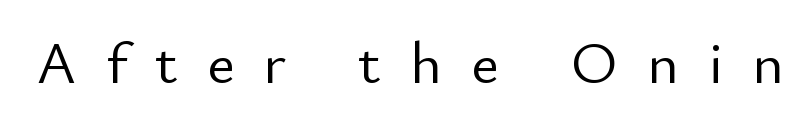
Q: Is the text bold? A: No.
Q: Is the text italic (slanted)? A: No, it is upright.
Q: Is the typeface a serif or a sans-serif typeface? A: Sans-serif.
Q: Is the text underlined? A: No.
Q: Is the spacing between letters normal or unusually wide? A: Unusually wide.
Q: Width (condensed, normal, or wide)? A: Normal.
Q: Stroke contrast? A: Low.
Q: x-height? A: Small.
Q: Monospaced? A: No.
